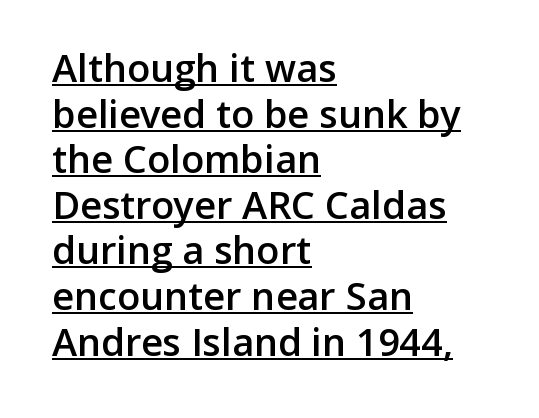
{"serif": "no", "italic": "no", "bold": "semi", "weight": "semibold", "width": "normal", "stroke_contrast": "low", "x_height": "medium", "monospaced": "no", "underline": "yes", "align": "left", "line_spacing_ratio": 1.2, "letter_spacing": "normal", "letter_spacing_em": 0.0, "glyph_px": 38}
